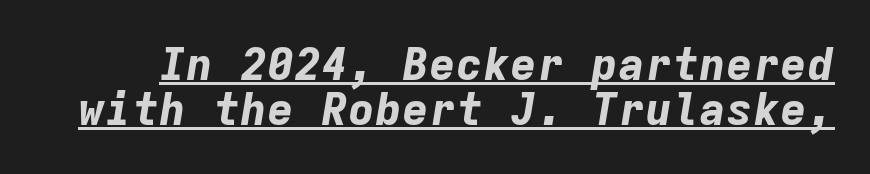
Q: Is the text bold? A: Yes.
Q: Is the text italic (slanted)? A: Yes, it leans right by about 9 degrees.
Q: Is the text underlined? A: Yes.
Q: Is the spacing between letters normal or unusually wide? A: Normal.
Q: Is the spacing between lines tight, normal or loose? A: Tight.
Q: Width (condensed, normal, or wide)? A: Normal.
Q: Stroke contrast? A: Low.
Q: x-height? A: Medium.
Q: Monospaced? A: Yes.
